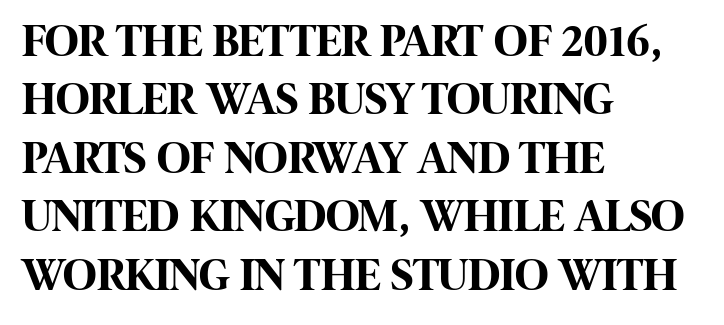
Q: Is the text bold? A: Yes.
Q: Is the text italic (slanted)? A: No, it is upright.
Q: Is the typeface a serif or a sans-serif typeface? A: Sans-serif.
Q: Is the text underlined? A: No.
Q: How is the paragraph aligned? A: Left-aligned.
Q: Is the spacing between letters normal or unusually wide? A: Normal.
Q: Is the spacing between lines tight, normal or loose? A: Normal.
Q: Width (condensed, normal, or wide)? A: Condensed.
Q: Stroke contrast? A: High.
Q: x-height? A: Large.
Q: Monospaced? A: No.
